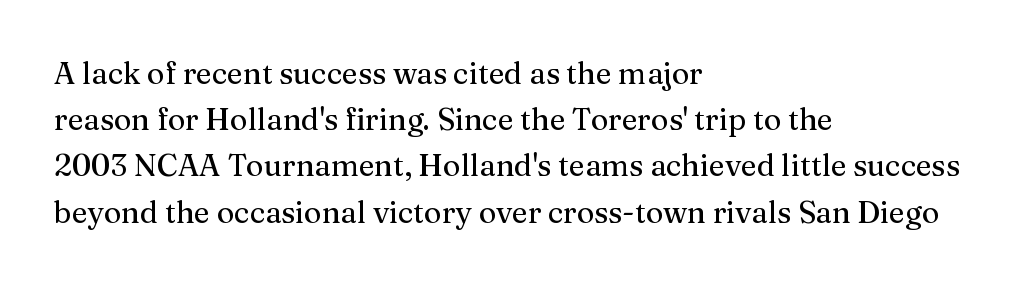
Do the characters align in a grid? No, the font is proportional. The passage shown has conventional tracking throughout. In CSS terms this would be text-align: left. A serif font was chosen for this passage.
